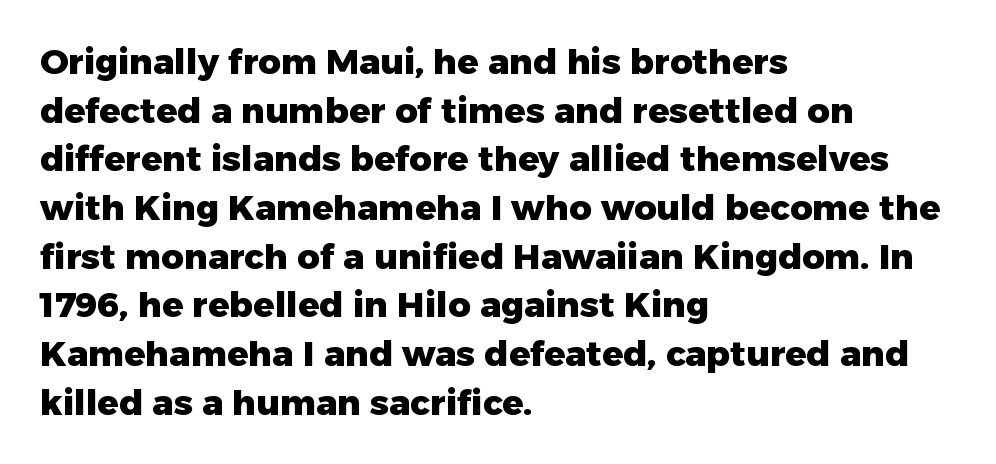
The passage shown stacks its lines at a standard gap. A typesetter would call this proportional, since set widths differ per character. Typesetter's note: full bold, strokes at maximum text heaviness. All the whitespace from short lines collects on the right.
